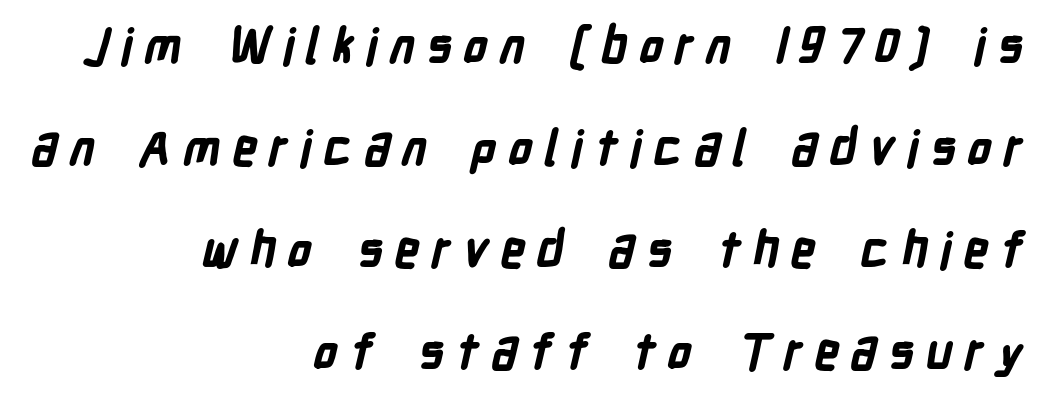
The image shows 49 px bold, condensed sans-serif type; set right-aligned, loose line spacing (2.08x), unusually wide letter spacing (+0.23 em), not underlined; low stroke contrast and a medium x-height.
